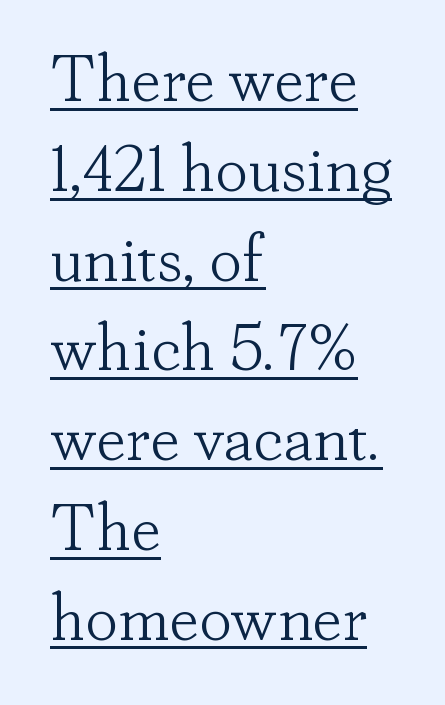
Think standard paragraph weight, or any step lighter than that. The glyphs in this specimen are seriffed. Caption: standard tracking, unaltered. These lines were composed using upright roman letters. The compositor pushed each line to the left boundary. Decoration check: the copy is underlined.
